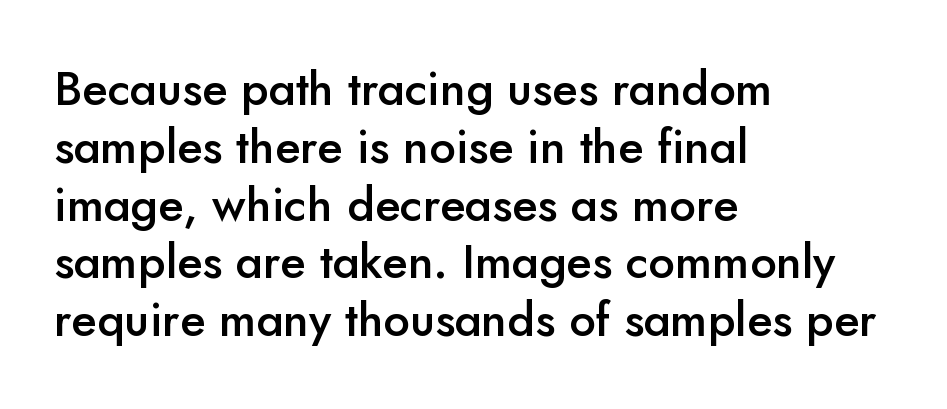
{"serif": "no", "italic": "no", "bold": "semi", "weight": "semibold", "width": "normal", "stroke_contrast": "low", "x_height": "small", "monospaced": "no", "underline": "no", "align": "left", "line_spacing_ratio": 1.23, "letter_spacing": "normal", "letter_spacing_em": 0.0, "glyph_px": 47}
